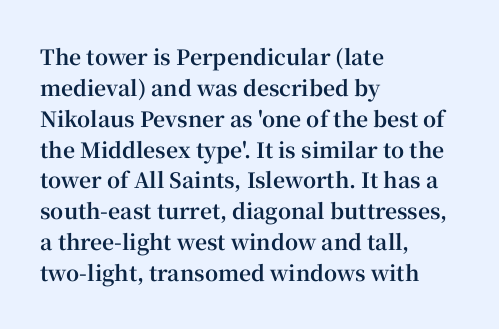
Posture: vertical. A classic flush-left, rag-right setting is used for this passage. Horizontal bands of white between lines are of average thickness. Each word holds together tightly as a unit, with standard inter-letter gaps. The font is running at its bold setting.
